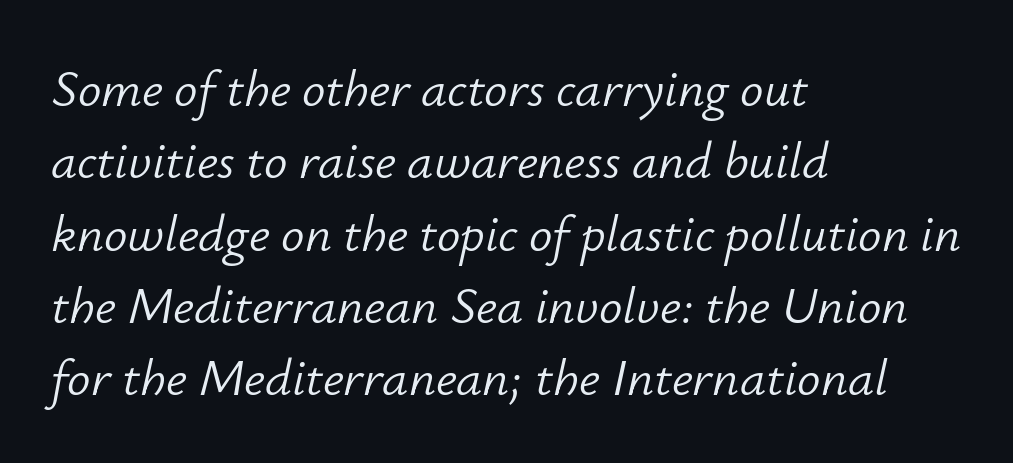
Ink coverage per letter is moderate at most. The strip under each line holds only bare page. Short note: letters normally spaced. Would a proofreader flag this as italicized? Yes. The rows are spaced the way most documents space them. Character widths vary here, with narrow letters taking less room than wide ones.
